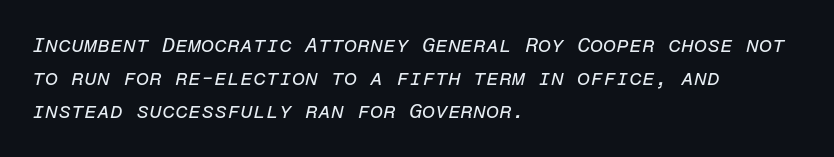
Q: Is the text bold? A: No.
Q: Is the text italic (slanted)? A: Yes, it leans right by about 12 degrees.
Q: Is the text underlined? A: No.
Q: How is the paragraph aligned? A: Left-aligned.
Q: Is the spacing between letters normal or unusually wide? A: Normal.
Q: Is the spacing between lines tight, normal or loose? A: Normal.
